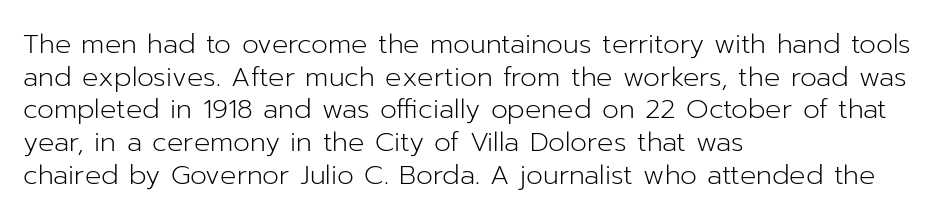
{"italic": "no", "bold": "no", "underline": "no", "align": "left", "line_spacing_ratio": 1.21, "letter_spacing": "normal", "letter_spacing_em": 0.0, "glyph_px": 27}
